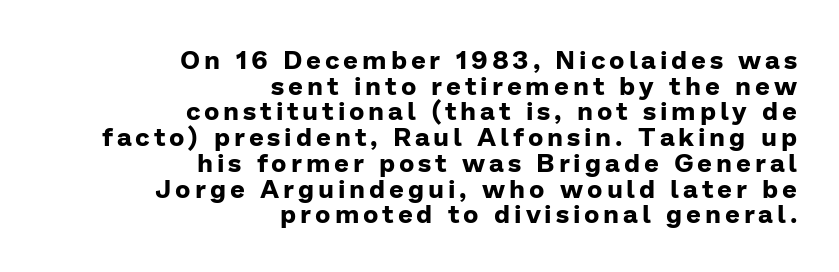
Q: Is the text bold? A: Yes.
Q: Is the text italic (slanted)? A: No, it is upright.
Q: Is the text underlined? A: No.
Q: How is the paragraph aligned? A: Right-aligned.
Q: Is the spacing between lines tight, normal or loose? A: Tight.
